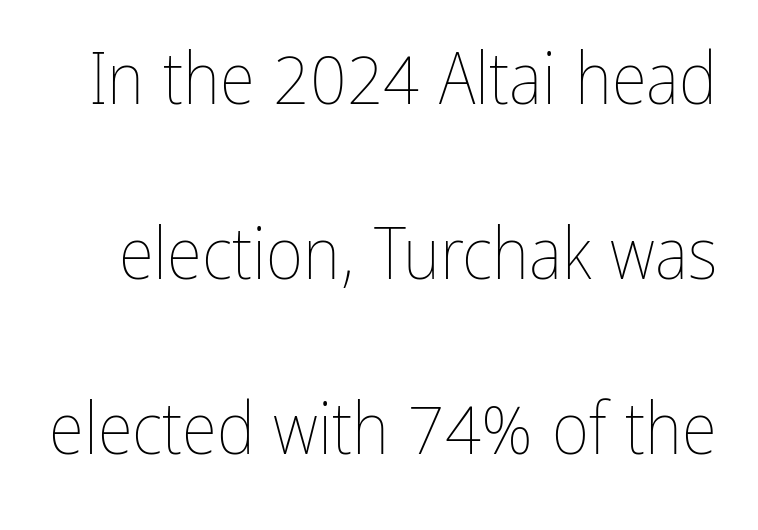
Students, observe: this is what heavily led, spacious text looks like. Character widths vary here, with narrow letters taking less room than wide ones. This sample uses plain, unmodified letter spacing. Ascenders rise straight up at ninety degrees. The typeface has the unassuming heft of standard copy or less.
